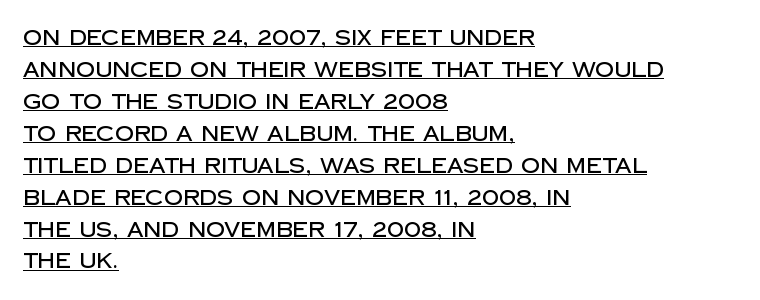
{"italic": "no", "underline": "yes", "align": "left", "line_spacing": "normal", "line_spacing_ratio": 1.52, "letter_spacing": "normal", "letter_spacing_em": 0.0, "glyph_px": 21}
